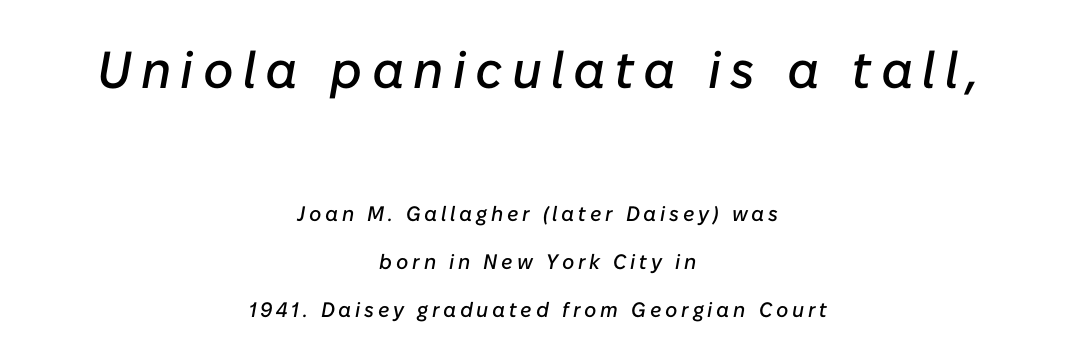
Q: Is the text italic (slanted)? A: Yes, it leans right by about 10 degrees.
Q: Is the text underlined? A: No.
Q: How is the paragraph aligned? A: Centered.
Q: Is the spacing between lines tight, normal or loose? A: Loose.
Q: Which block of text is set in a larger size, the first (top) or the second (bottom)? A: The first (top) one.
Q: Width (condensed, normal, or wide)? A: Normal.
Q: Stroke contrast? A: Low.
Q: x-height? A: Medium.
Q: Monospaced? A: No.
